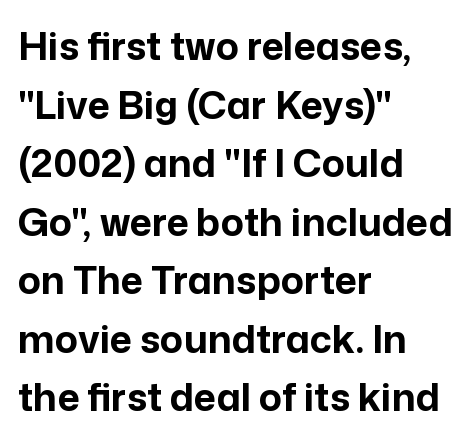
Is there much room between lines? A standard amount, neither cramped nor airy. The letterforms sit shoulder to shoulder at normal distance. The zone under the glyphs is completely vacant. When letters stand straight like this, we call the style roman or upright. Heft: maximum for text — a bold.
